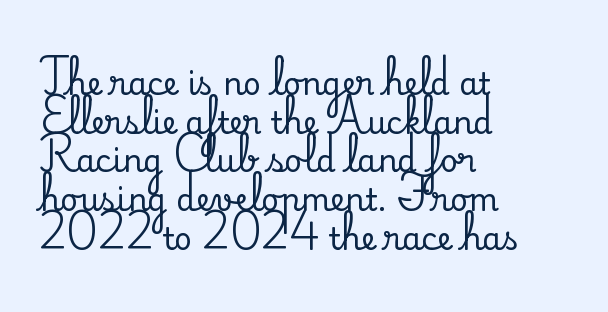
Q: Is the text italic (slanted)? A: No, it is upright.
Q: Is the typeface a serif or a sans-serif typeface? A: Serif.
Q: Is the text underlined? A: No.
Q: How is the paragraph aligned? A: Left-aligned.
Q: Is the spacing between letters normal or unusually wide? A: Normal.
Q: Is the spacing between lines tight, normal or loose? A: Normal.
Q: Width (condensed, normal, or wide)? A: Normal.
Q: Stroke contrast? A: Medium.
Q: x-height? A: Small.
Q: Monospaced? A: No.
